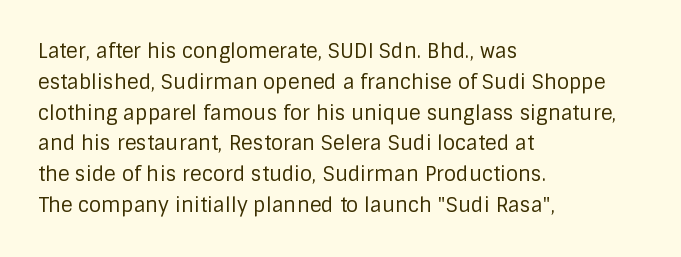
The image shows 20 px text type, upright; set left-aligned, normal line spacing (1.54x), normal letter spacing, not underlined.
